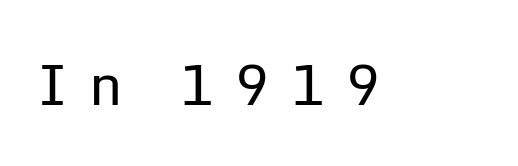
{"serif": "no", "italic": "no", "bold": "no", "weight": "regular", "width": "normal", "stroke_contrast": "low", "x_height": "medium", "monospaced": "no", "underline": "no", "letter_spacing": "wide", "letter_spacing_em": 0.38, "glyph_px": 56}
